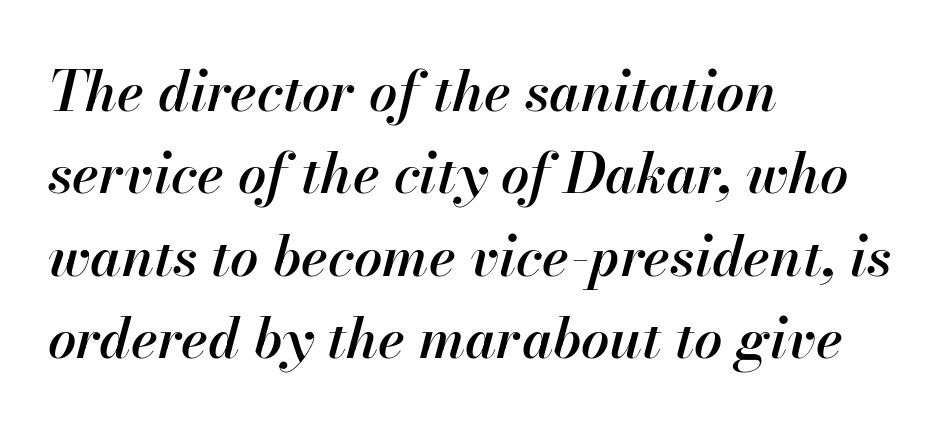
The leading is moderate, giving the passage an even texture. The compositor pushed each line to the left boundary. The face used here is rendered with its standard letterfit. Words float on clear page, feet unadorned.
